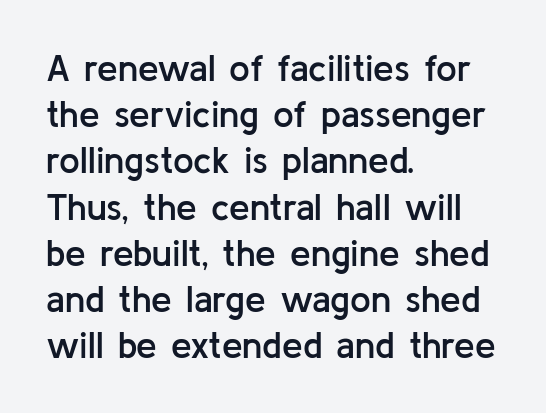
The image shows 37 px semibold sans-serif type, upright; set left-aligned, normal line spacing (1.25x), normal letter spacing, not underlined; low stroke contrast and a medium x-height.
